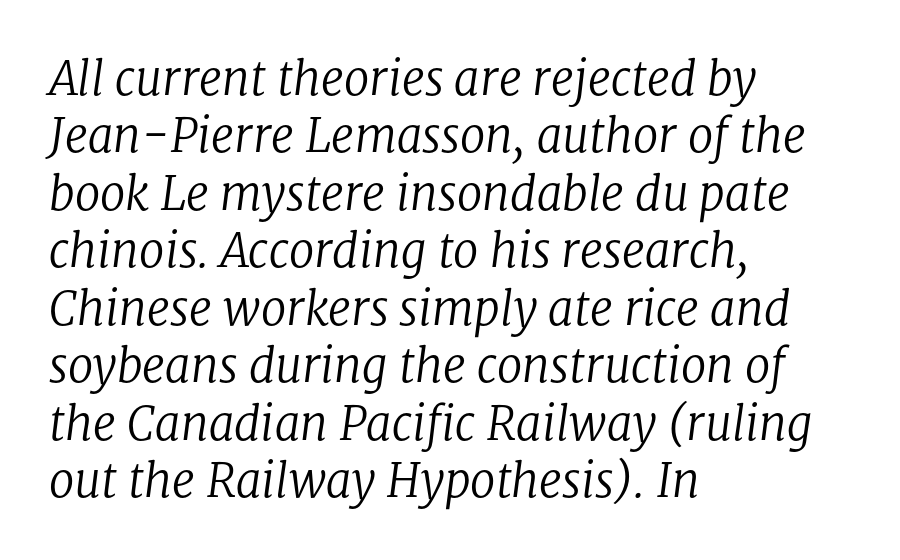
Q: Is the text bold? A: No.
Q: Is the text italic (slanted)? A: Yes, it leans right by about 8 degrees.
Q: Is the typeface a serif or a sans-serif typeface? A: Serif.
Q: Is the text underlined? A: No.
Q: How is the paragraph aligned? A: Left-aligned.
Q: Is the spacing between letters normal or unusually wide? A: Normal.
Q: Is the spacing between lines tight, normal or loose? A: Normal.
Q: Width (condensed, normal, or wide)? A: Normal.
Q: Stroke contrast? A: Low.
Q: x-height? A: Medium.
Q: Monospaced? A: No.
